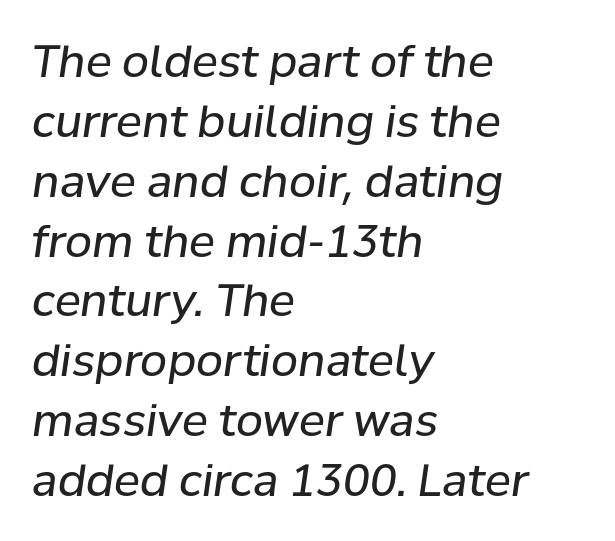
{"italic": "yes", "lean": "right", "slant_degrees": 8, "bold": "no", "weight": "regular", "width": "normal", "stroke_contrast": "low", "x_height": "medium", "monospaced": "no", "underline": "no", "align": "left", "line_spacing": "normal", "line_spacing_ratio": 1.36, "letter_spacing": "normal", "letter_spacing_em": 0.0, "glyph_px": 44}
